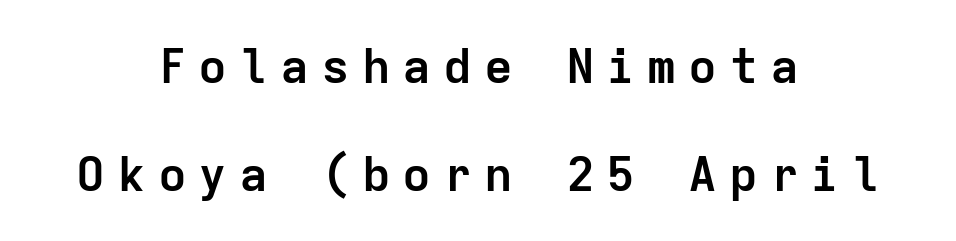
{"serif": "no", "italic": "no", "bold": "yes", "weight": "semibold", "width": "normal", "stroke_contrast": "low", "x_height": "medium", "monospaced": "yes", "underline": "no", "align": "center", "line_spacing": "loose", "line_spacing_ratio": 2.24, "letter_spacing": "wide", "letter_spacing_em": 0.25, "glyph_px": 48}
